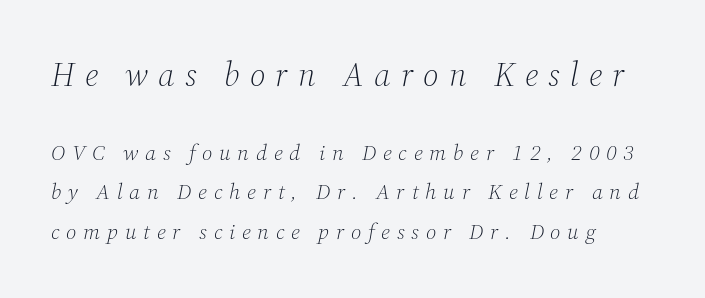
{"serif": "yes", "italic": "yes", "lean": "right", "slant_degrees": 12, "bold": "no", "weight": "light", "width": "normal", "stroke_contrast": "medium", "x_height": "medium", "monospaced": "no", "underline": "no", "line_spacing_ratio": 1.8, "letter_spacing": "wide", "letter_spacing_em": 0.31, "larger_block": "first", "size_ratio": 1.5, "glyph_px": 33}
